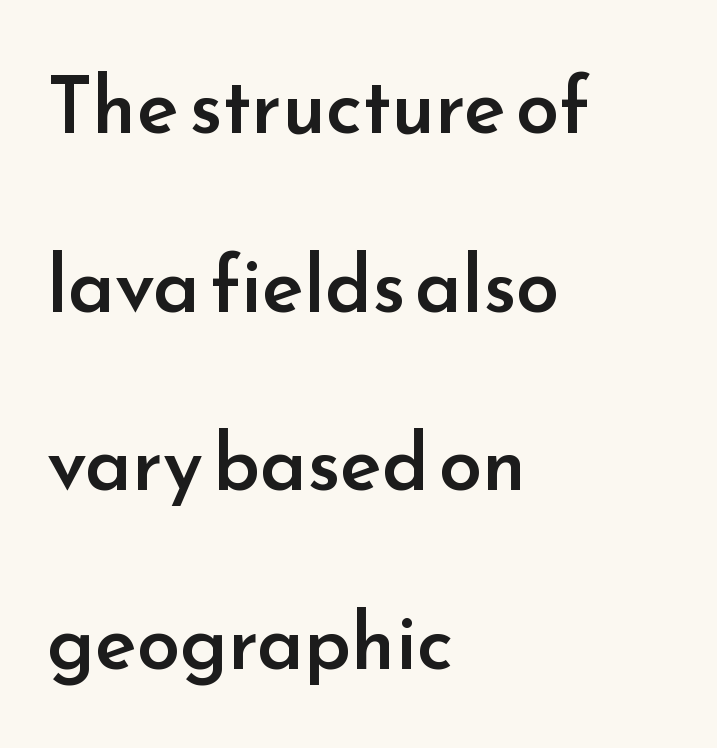
{"serif": "no", "italic": "no", "bold": "semi", "weight": "semibold", "width": "normal", "stroke_contrast": "low", "x_height": "small", "monospaced": "no", "underline": "no", "align": "left", "line_spacing": "loose", "line_spacing_ratio": 2.29, "letter_spacing": "normal", "letter_spacing_em": 0.0, "glyph_px": 78}
